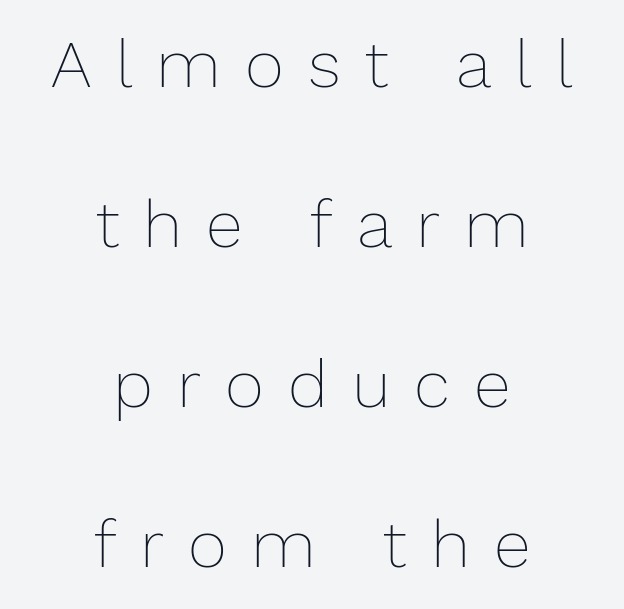
Q: Is the text bold? A: No.
Q: Is the text italic (slanted)? A: No, it is upright.
Q: Is the text underlined? A: No.
Q: How is the paragraph aligned? A: Centered.
Q: Is the spacing between letters normal or unusually wide? A: Unusually wide.
Q: Is the spacing between lines tight, normal or loose? A: Loose.
Q: Width (condensed, normal, or wide)? A: Normal.
Q: Stroke contrast? A: Low.
Q: x-height? A: Medium.
Q: Monospaced? A: No.
